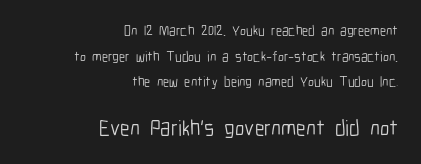
On a weight scale, this lands at 450 or below. In terms of letterspacing, this is plain default setting. The composition opens small and finishes big. Italic? Not at all — the glyphs are vertical.
